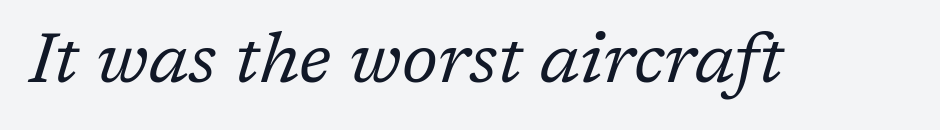
Q: Is the text bold? A: No.
Q: Is the text italic (slanted)? A: Yes, it leans right by about 17 degrees.
Q: Is the typeface a serif or a sans-serif typeface? A: Serif.
Q: Is the text underlined? A: No.
Q: Is the spacing between letters normal or unusually wide? A: Normal.
Q: Width (condensed, normal, or wide)? A: Normal.
Q: Stroke contrast? A: Low.
Q: x-height? A: Medium.
Q: Monospaced? A: No.
